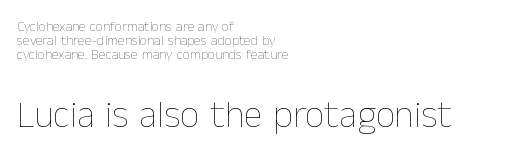
The image shows 38 px thin type, upright; set left-aligned, tight line spacing (1.0x), normal letter spacing, not underlined; the second (bottom) block is 2.71x larger; low stroke contrast and a medium x-height.
